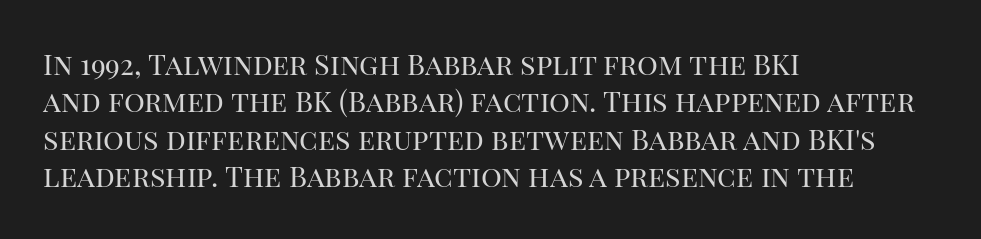
{"serif": "yes", "italic": "no", "bold": "no", "weight": "regular", "width": "normal", "stroke_contrast": "high", "x_height": "large", "monospaced": "no", "underline": "no", "align": "left", "line_spacing": "normal", "line_spacing_ratio": 1.29, "letter_spacing": "normal", "letter_spacing_em": 0.0, "glyph_px": 29}
